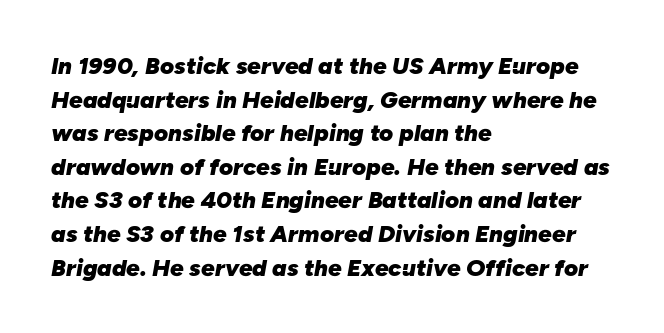
{"italic": "yes", "lean": "right", "slant_degrees": 10, "bold": "yes", "underline": "no", "align": "left", "line_spacing": "normal", "line_spacing_ratio": 1.4, "letter_spacing": "normal", "letter_spacing_em": 0.0, "glyph_px": 24}
